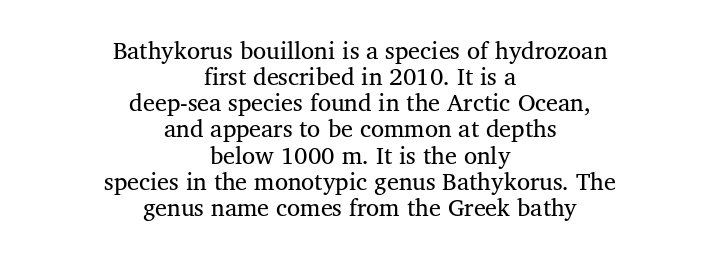
The image shows 24 px text type; set centered, tight line spacing (1.09x), normal letter spacing, not underlined.
